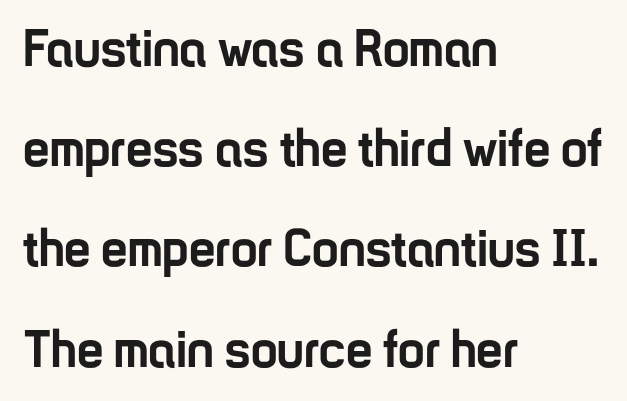
The image shows 53 px semibold, condensed sans-serif type, upright; set left-aligned, line spacing 1.89x, normal letter spacing, not underlined; low stroke contrast and a medium x-height.
